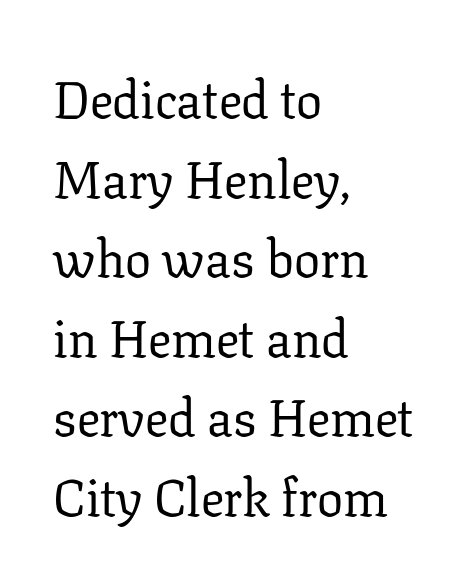
Note the varied advance widths — an 'i' is clearly narrower than an 'm'. Designer's note — italics off, roman on. Glyph-to-glyph distance matches everyday printed text. Stroke thickness stays within the range of a standard reading face or lighter. Typeset ragged right — the left edge is the straight one. The passage shown is typeset with a serif family.
